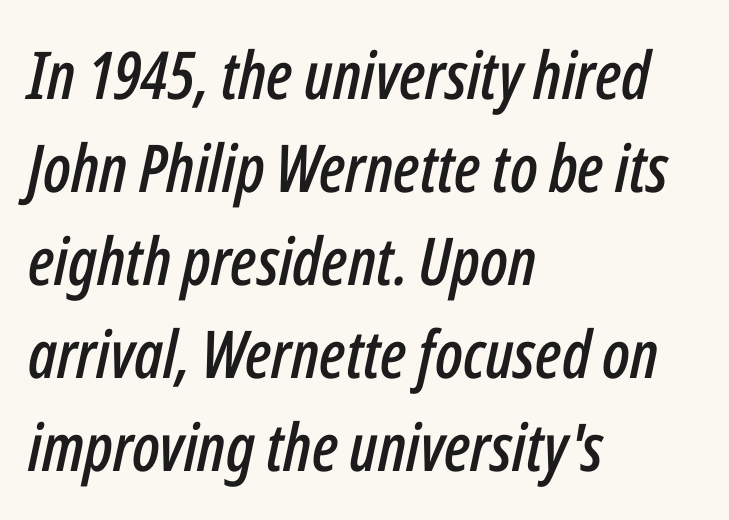
{"italic": "yes", "lean": "right", "slant_degrees": 12, "width": "condensed", "stroke_contrast": "low", "x_height": "medium", "monospaced": "no", "underline": "no", "align": "left", "line_spacing": "normal", "line_spacing_ratio": 1.41, "letter_spacing": "normal", "letter_spacing_em": 0.0, "glyph_px": 66}
